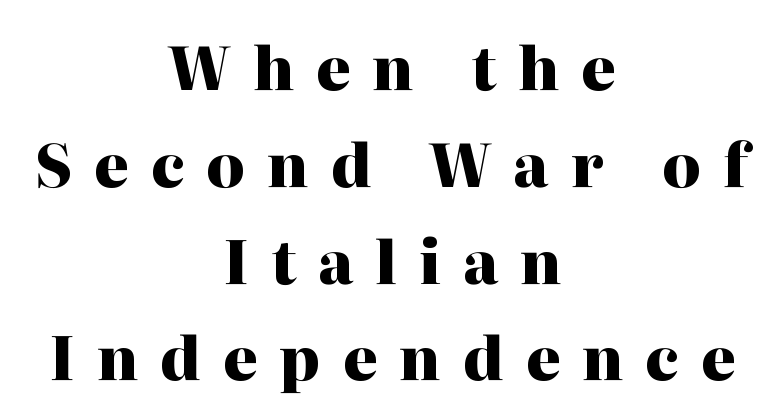
{"serif": "yes", "italic": "no", "bold": "yes", "weight": "heavy", "width": "normal", "stroke_contrast": "high", "x_height": "medium", "monospaced": "no", "underline": "no", "align": "center", "line_spacing": "normal", "line_spacing_ratio": 1.64, "letter_spacing": "wide", "letter_spacing_em": 0.38, "glyph_px": 59}
